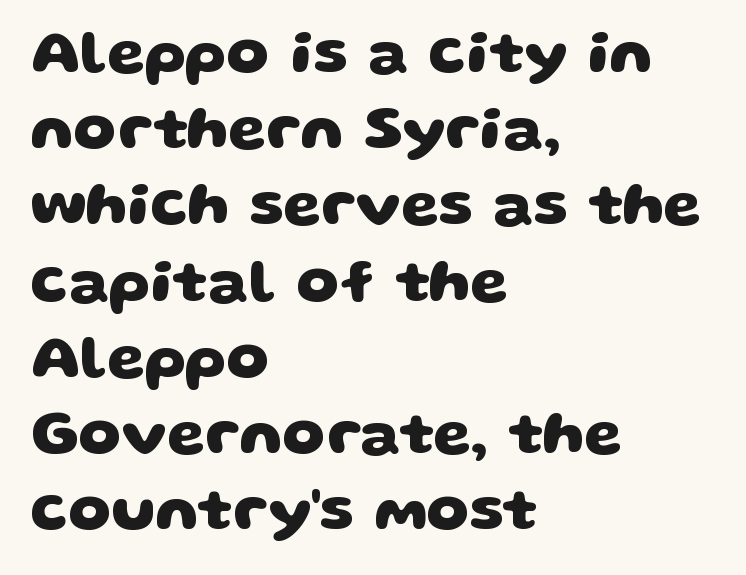
The image shows 61 px heavy, wide sans-serif type; set left-aligned, normal line spacing (1.25x), normal letter spacing, not underlined; low stroke contrast and a large x-height.
